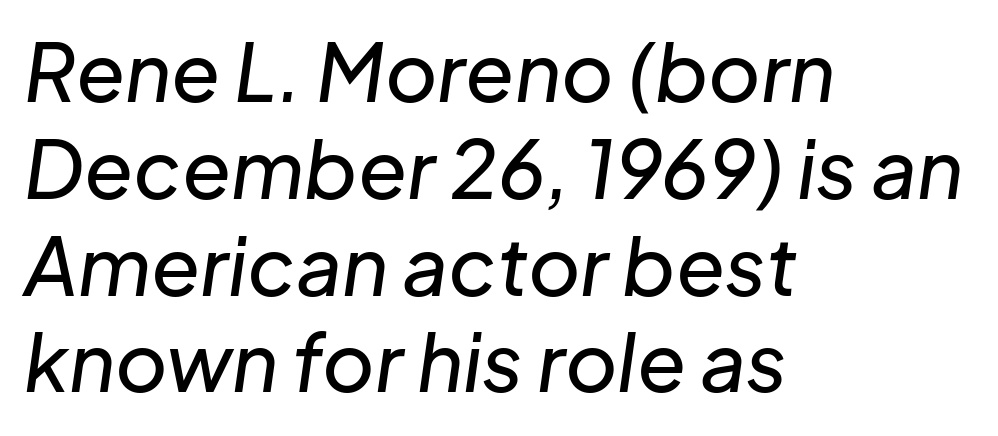
Character widths vary here, with narrow letters taking less room than wide ones. This sample is left-justified, so line endings fall wherever the words run out. The gaps between neighbouring characters are ordinary and unremarkable. There's an unmistakable incline to the writing here. Check the space under the baseline: it is left empty.
